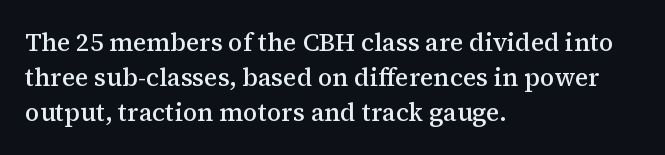
{"italic": "no", "bold": "semi", "underline": "no", "align": "left", "line_spacing": "normal", "line_spacing_ratio": 1.4, "letter_spacing": "normal", "letter_spacing_em": 0.0, "glyph_px": 25}
